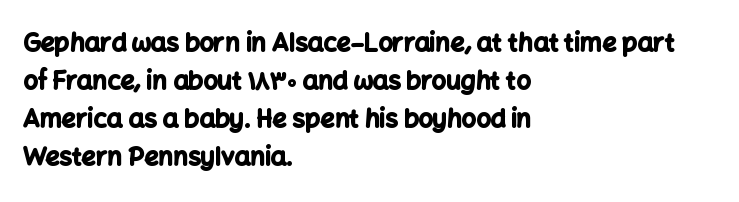
Q: Is the text bold? A: Yes.
Q: Is the text italic (slanted)? A: No, it is upright.
Q: Is the text underlined? A: No.
Q: How is the paragraph aligned? A: Left-aligned.
Q: Is the spacing between letters normal or unusually wide? A: Normal.
Q: Is the spacing between lines tight, normal or loose? A: Normal.
